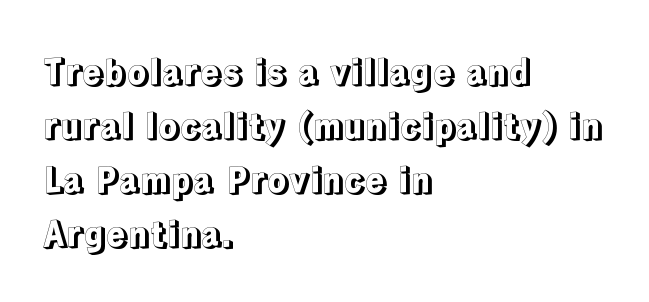
The image shows 35 px text type, upright; set left-aligned, normal line spacing (1.54x), normal letter spacing, not underlined; a medium x-height.
